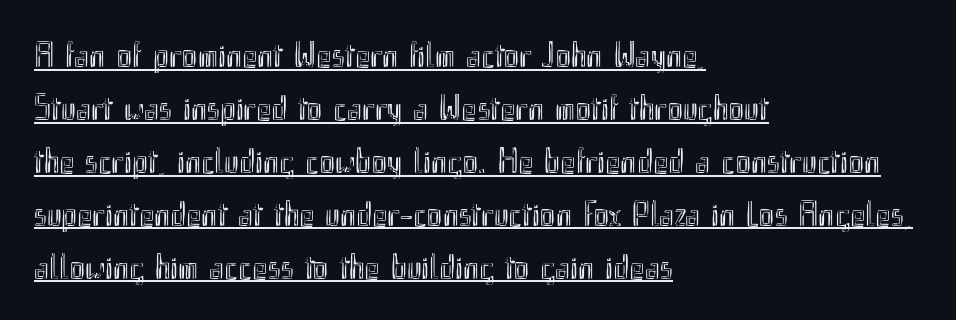
Characters follow at the spacing the type designer built in. The rag falls on the right side of this text block. Check the space under the baseline: a stroke is drawn there. Note the varied advance widths — an 'i' is clearly narrower than an 'm'.
